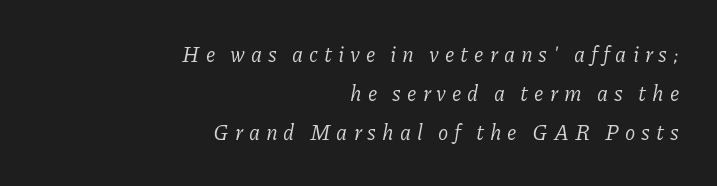
The image shows 21 px text type, italic (leaning right); set right-aligned, line spacing 1.86x, unusually wide letter spacing (+0.28 em), not underlined.
